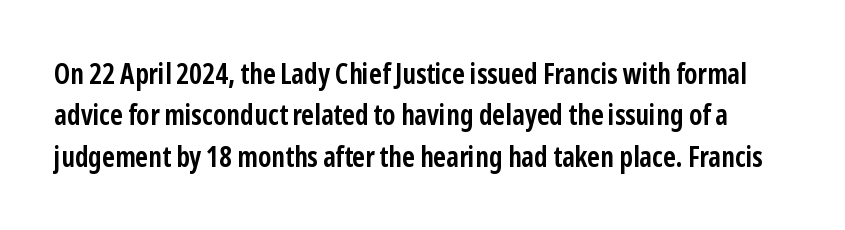
Q: Is the text bold? A: Yes.
Q: Is the text italic (slanted)? A: No, it is upright.
Q: Is the typeface a serif or a sans-serif typeface? A: Sans-serif.
Q: Is the text underlined? A: No.
Q: Is the spacing between letters normal or unusually wide? A: Normal.
Q: Is the spacing between lines tight, normal or loose? A: Normal.
Q: Width (condensed, normal, or wide)? A: Condensed.
Q: Stroke contrast? A: Low.
Q: x-height? A: Medium.
Q: Monospaced? A: No.
